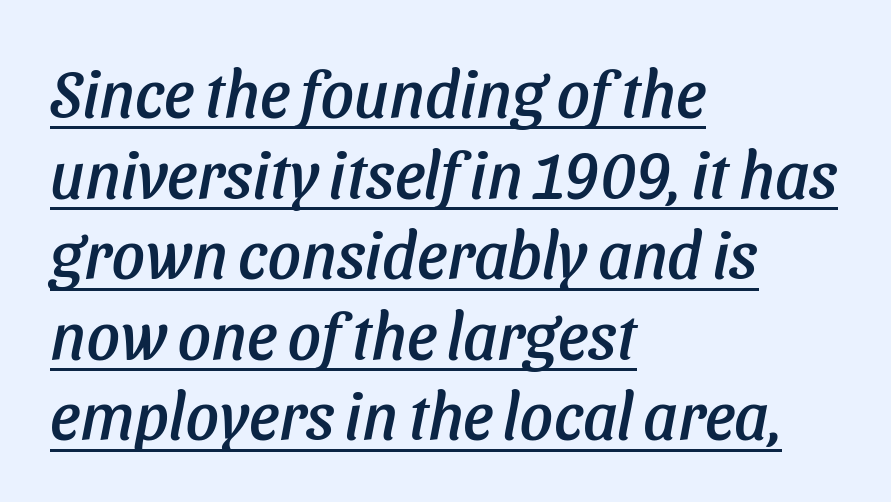
The image shows 65 px text type, italic (leaning right); set left-aligned, line spacing 1.24x, normal letter spacing, underlined; low stroke contrast and a medium x-height.
